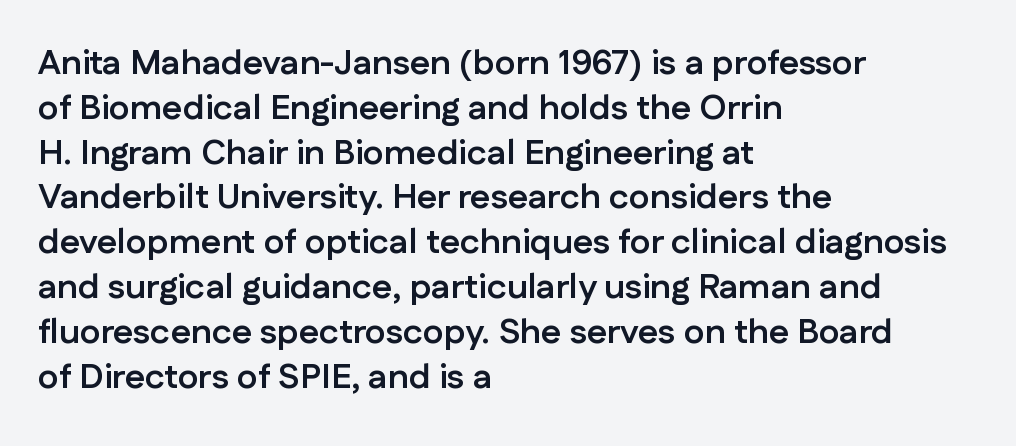
{"serif": "no", "italic": "no", "bold": "yes", "weight": "semibold", "width": "normal", "stroke_contrast": "low", "x_height": "medium", "monospaced": "no", "underline": "no", "align": "left", "line_spacing": "normal", "line_spacing_ratio": 1.28, "letter_spacing": "normal", "letter_spacing_em": 0.0, "glyph_px": 35}
